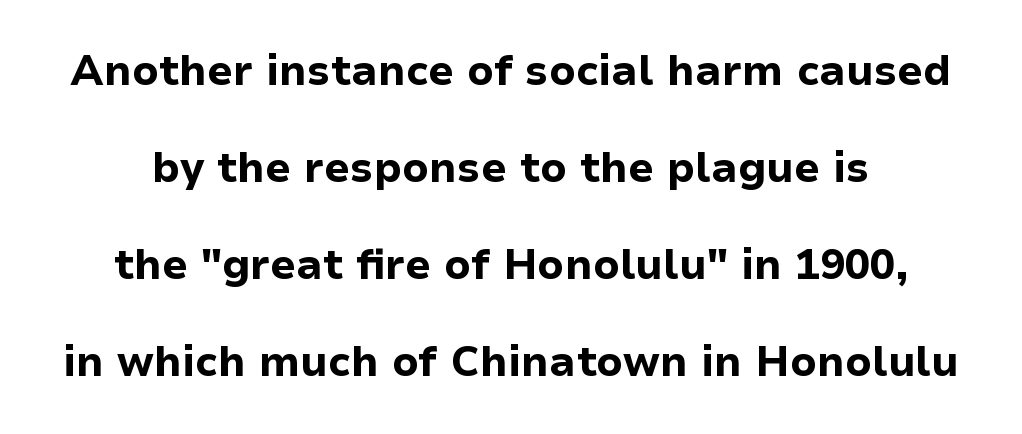
{"serif": "no", "italic": "no", "bold": "yes", "weight": "bold", "width": "normal", "stroke_contrast": "low", "x_height": "medium", "monospaced": "no", "underline": "no", "align": "center", "line_spacing": "loose", "line_spacing_ratio": 2.31, "letter_spacing": "normal", "letter_spacing_em": 0.0, "glyph_px": 42}
